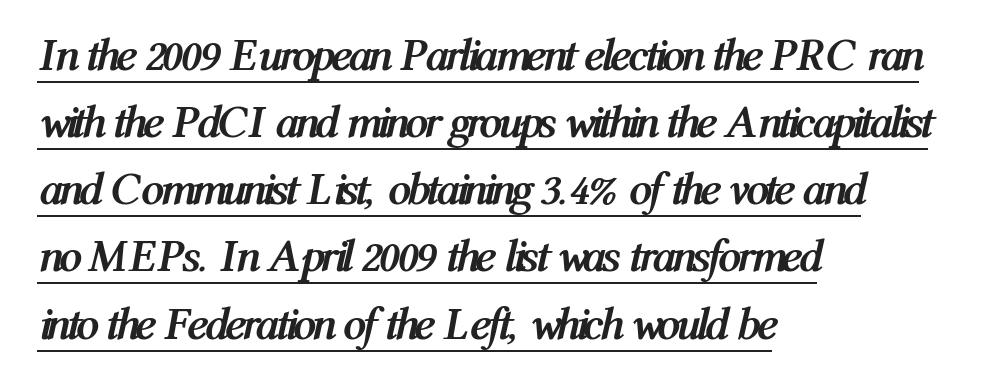
The image shows 46 px semibold, condensed type, italic (leaning right); set left-aligned, normal line spacing (1.46x), normal letter spacing, underlined; medium stroke contrast and a medium x-height.
